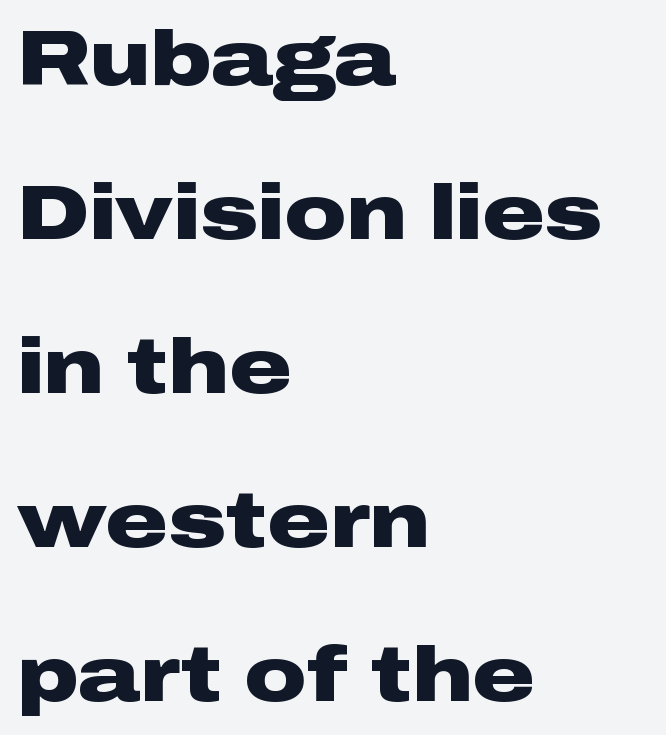
Q: Is the text bold? A: Yes.
Q: Is the text italic (slanted)? A: No, it is upright.
Q: Is the typeface a serif or a sans-serif typeface? A: Sans-serif.
Q: Is the text underlined? A: No.
Q: How is the paragraph aligned? A: Left-aligned.
Q: Is the spacing between letters normal or unusually wide? A: Normal.
Q: Is the spacing between lines tight, normal or loose? A: Loose.
Q: Width (condensed, normal, or wide)? A: Wide.
Q: Stroke contrast? A: Low.
Q: x-height? A: Medium.
Q: Monospaced? A: No.
